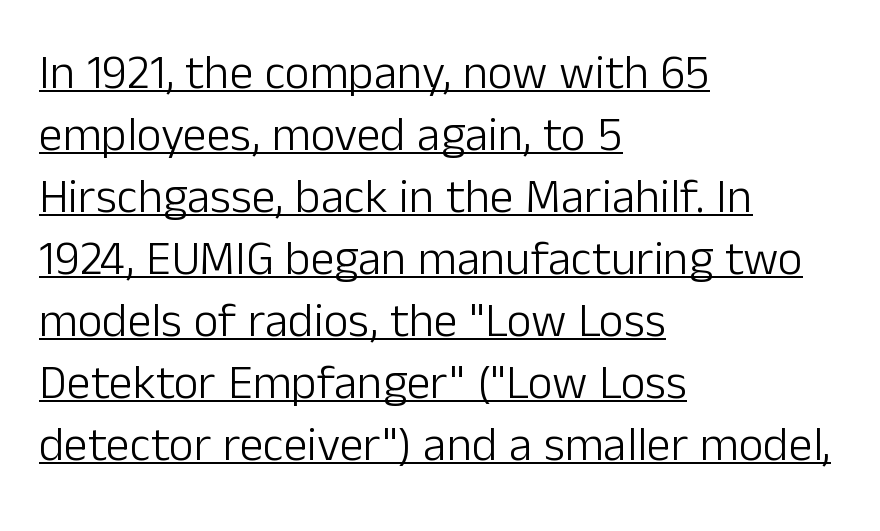
The image shows 48 px light sans-serif type, upright; set left-aligned, normal line spacing (1.29x), normal letter spacing, underlined; low stroke contrast and a medium x-height.
